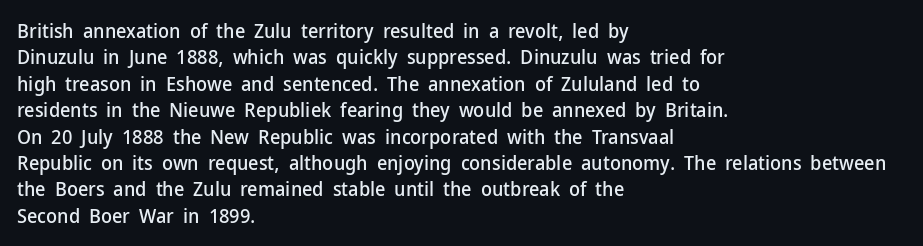
Default kerning and tracking; the words read as compact shapes. Evenly set lines give the paragraph a standard silhouette. In CSS terms this would be text-align: left. A bare baseline throughout the passage. Every character sits straight up, as roman type does.
